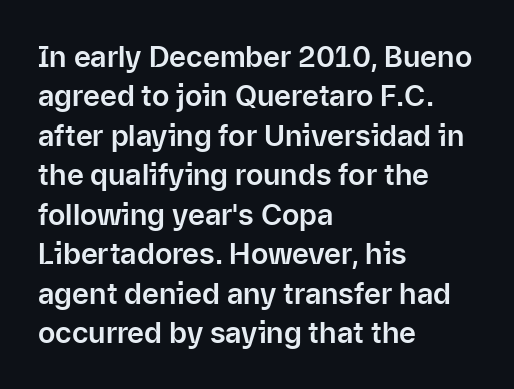
The image shows 29 px sans-serif type, upright; set left-aligned, normal line spacing (1.36x), normal letter spacing, not underlined; low stroke contrast and a medium x-height.
